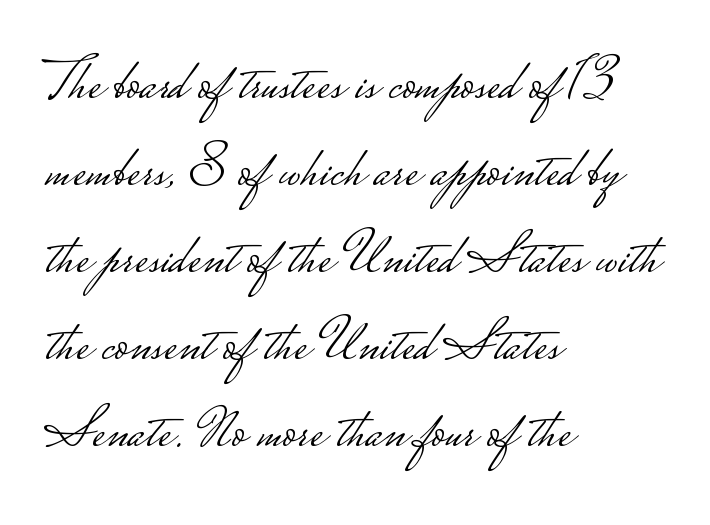
The image shows 58 px light, wide sans-serif type; set left-aligned, normal line spacing (1.5x), normal letter spacing, not underlined; low stroke contrast.
